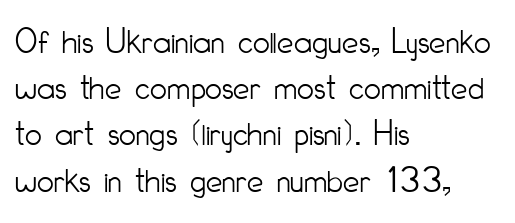
The rows are spaced the way most documents space them. Left-aligned paragraph, ragged on the right. Is this a fixed-width face? No — the glyphs have proportional, varying widths. The zone under the glyphs is completely vacant. You can tell it's not italic because the verticals are truly vertical. The characters are drawn with everyday or finer stroke widths.
